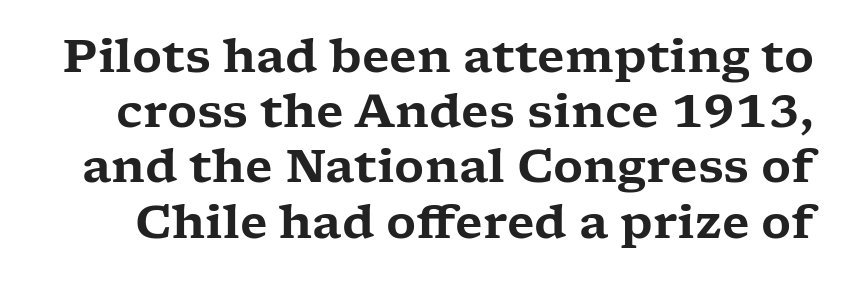
Short note: letters normally spaced. These lines are rendered in a variable-pitch font. No word sits above an underline. The passage shown is typeset with a serif family. Upright lettering throughout.
